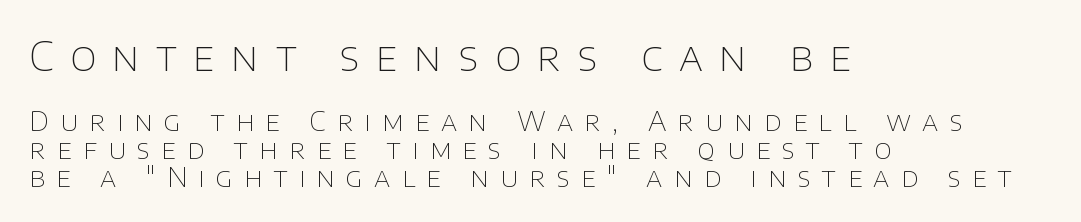
The text block is weighted toward the left margin, trailing off unevenly rightward. A typesetter would label this face a sans. Do the letters lean? They stand straight. This rendering widens character spacing well past its baseline value. Of the two passages, the one on top uses the larger point size. The vertical gap from one line to the next is small.
